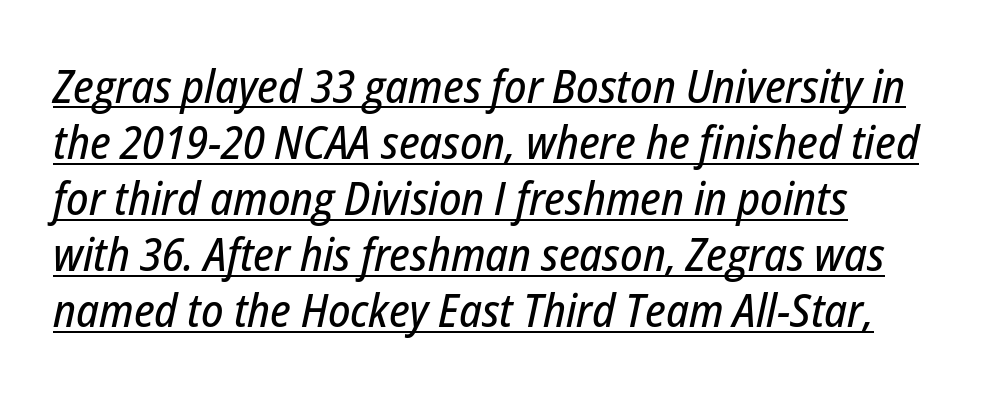
Q: Is the text italic (slanted)? A: Yes, it leans right by about 12 degrees.
Q: Is the text underlined? A: Yes.
Q: How is the paragraph aligned? A: Left-aligned.
Q: Is the spacing between letters normal or unusually wide? A: Normal.
Q: Width (condensed, normal, or wide)? A: Condensed.
Q: Stroke contrast? A: Low.
Q: x-height? A: Medium.
Q: Monospaced? A: No.
